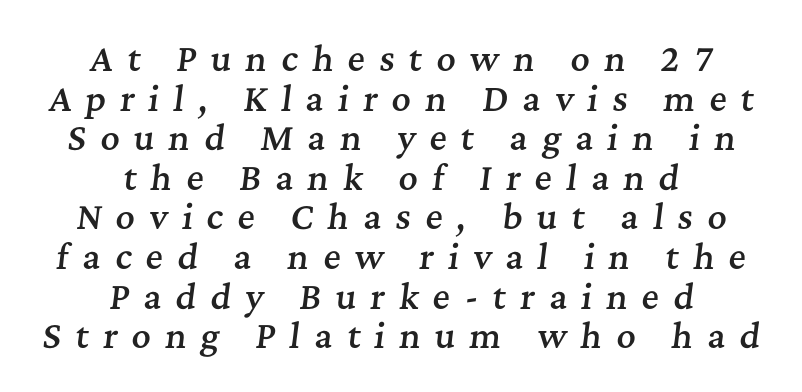
Q: Is the text bold? A: Semi-bold.
Q: Is the text italic (slanted)? A: Yes, it leans right by about 7 degrees.
Q: Is the typeface a serif or a sans-serif typeface? A: Serif.
Q: Is the text underlined? A: No.
Q: How is the paragraph aligned? A: Centered.
Q: Is the spacing between letters normal or unusually wide? A: Unusually wide.
Q: Width (condensed, normal, or wide)? A: Normal.
Q: Stroke contrast? A: Medium.
Q: x-height? A: Medium.
Q: Monospaced? A: No.
